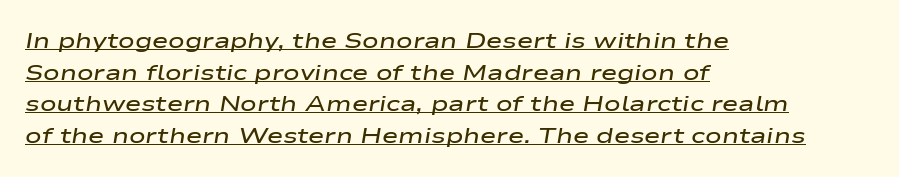
The image shows 22 px text type, italic (leaning right); set left-aligned, normal line spacing (1.44x), normal letter spacing, underlined.
